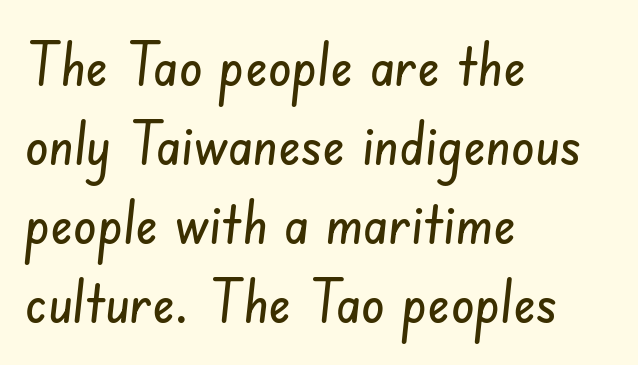
{"serif": "no", "width": "condensed", "stroke_contrast": "low", "x_height": "small", "monospaced": "no", "underline": "no", "align": "left", "line_spacing": "normal", "line_spacing_ratio": 1.34, "letter_spacing": "normal", "letter_spacing_em": 0.0, "glyph_px": 59}
